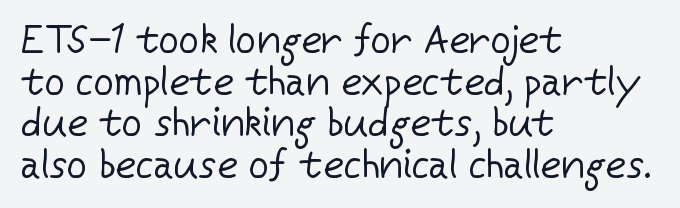
{"serif": "no", "italic": "no", "bold": "no", "weight": "regular", "width": "normal", "stroke_contrast": "low", "x_height": "medium", "monospaced": "no", "underline": "no", "align": "left", "line_spacing": "tight", "line_spacing_ratio": 1.04, "letter_spacing": "normal", "letter_spacing_em": 0.0, "glyph_px": 40}
